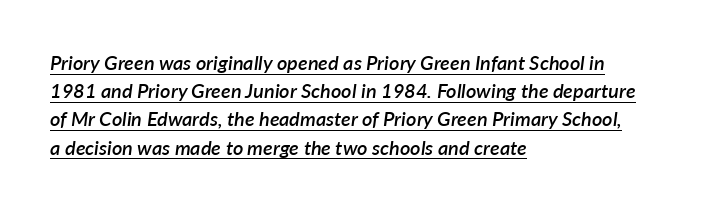
The image shows 20 px text type, italic (leaning right); set left-aligned, normal line spacing (1.41x), normal letter spacing, underlined.
